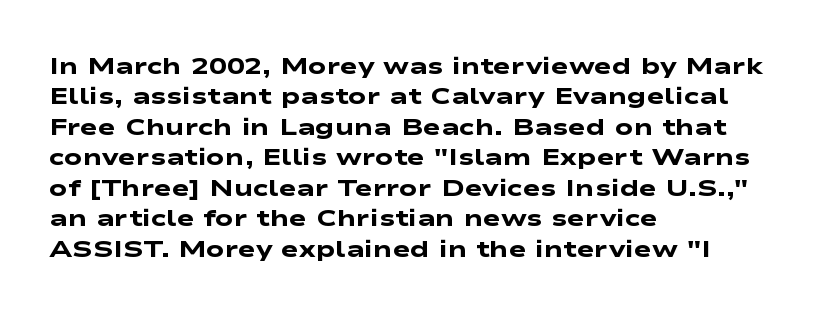
Q: Is the text bold? A: Yes.
Q: Is the text underlined? A: No.
Q: How is the paragraph aligned? A: Left-aligned.
Q: Is the spacing between letters normal or unusually wide? A: Normal.
Q: Is the spacing between lines tight, normal or loose? A: Normal.
